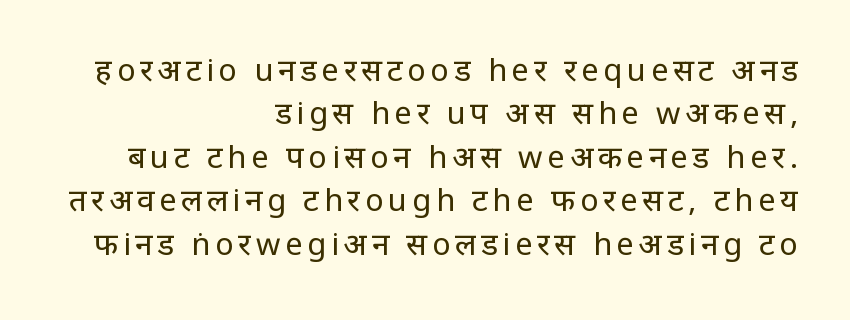
Q: Is the text bold? A: No.
Q: Is the text italic (slanted)? A: No, it is upright.
Q: Is the typeface a serif or a sans-serif typeface? A: Sans-serif.
Q: Is the text underlined? A: No.
Q: How is the paragraph aligned? A: Right-aligned.
Q: Is the spacing between lines tight, normal or loose? A: Normal.
Q: Width (condensed, normal, or wide)? A: Normal.
Q: Stroke contrast? A: Low.
Q: x-height? A: Large.
Q: Monospaced? A: No.
